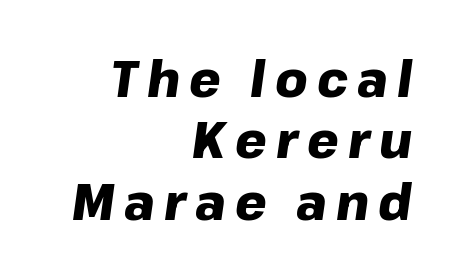
Q: Is the text bold? A: Yes.
Q: Is the text italic (slanted)? A: Yes, it leans right by about 8 degrees.
Q: Is the text underlined? A: No.
Q: How is the paragraph aligned? A: Right-aligned.
Q: Width (condensed, normal, or wide)? A: Normal.
Q: Stroke contrast? A: Low.
Q: x-height? A: Medium.
Q: Monospaced? A: No.
